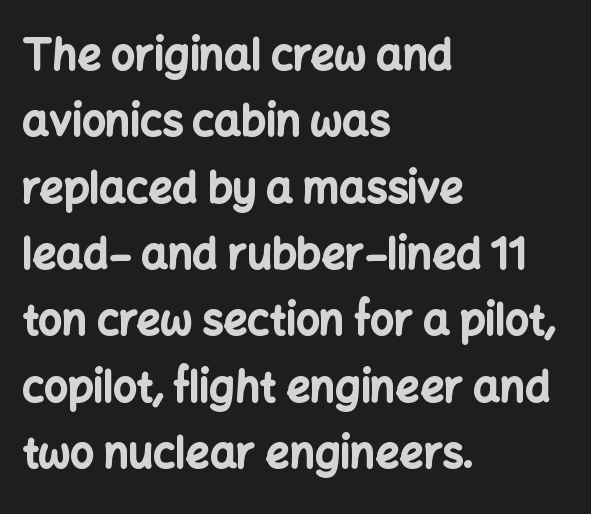
The letters stand upright; this is a roman face. Summary of weight: heavy, a full bold. The tracking reads as untouched default to a designer's eye. Every row of glyphs begins at an identical x-position on the left.
